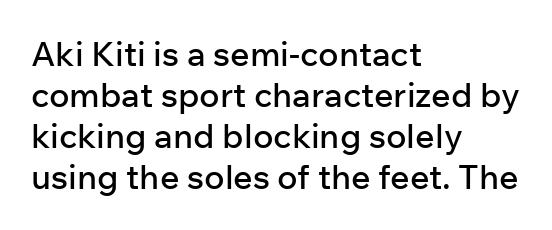
The setting favours the left margin, as ordinary paragraphs usually do. Here the designer chose a conventional face with non-uniform glyph widths. The letters stand upright; this is a roman face. Classification — sans serif. Tracking value appears to be zero — textbook default spacing.
